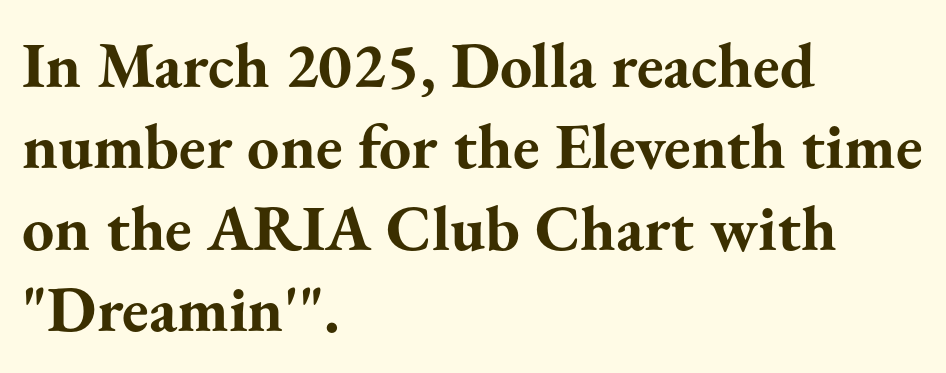
{"serif": "yes", "italic": "no", "bold": "yes", "weight": "bold", "width": "normal", "stroke_contrast": "medium", "x_height": "small", "monospaced": "no", "underline": "no", "align": "left", "line_spacing": "normal", "line_spacing_ratio": 1.27, "letter_spacing": "normal", "letter_spacing_em": 0.0, "glyph_px": 64}
